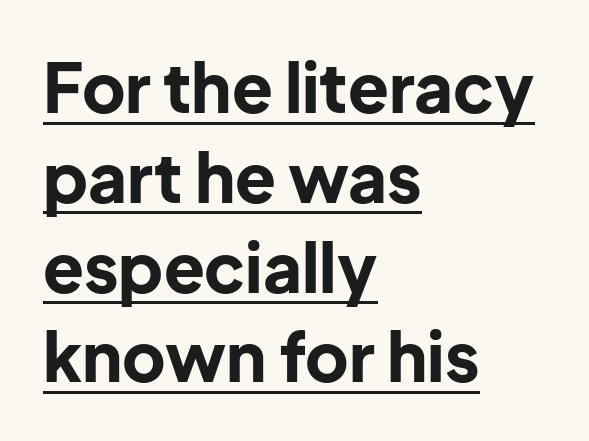
Examine the stroke ends and you'll find no serifs. Heavy, bold letterforms. A typesetter would call this proportional, since set widths differ per character. Reading down the column, the eye jumps a familiar distance to each next line. Standard letterfit; no display-style spreading of the glyphs. Underline: present.
